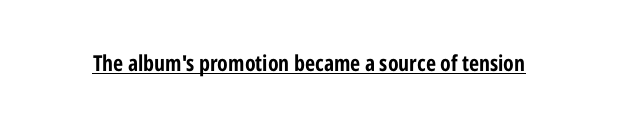
Q: Is the text bold? A: Yes.
Q: Is the text italic (slanted)? A: No, it is upright.
Q: Is the text underlined? A: Yes.
Q: Is the spacing between letters normal or unusually wide? A: Normal.
